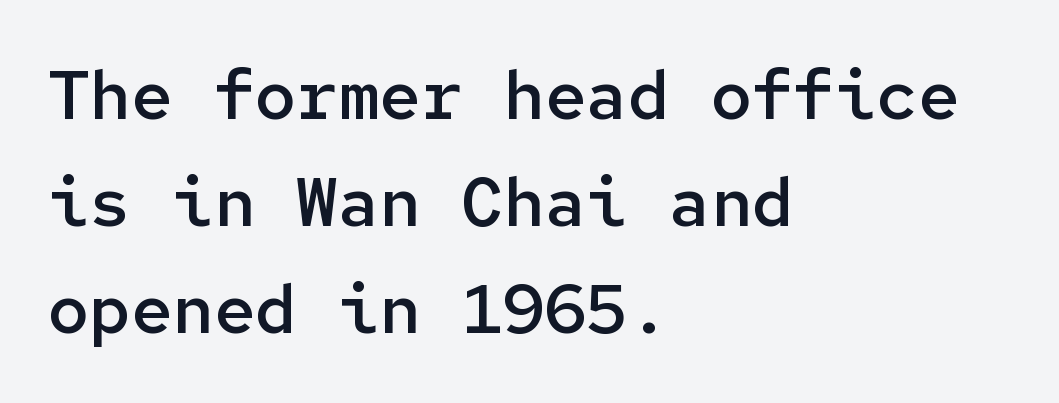
Q: Is the text bold? A: Semi-bold.
Q: Is the text italic (slanted)? A: No, it is upright.
Q: Is the typeface a serif or a sans-serif typeface? A: Sans-serif.
Q: Is the text underlined? A: No.
Q: How is the paragraph aligned? A: Left-aligned.
Q: Is the spacing between letters normal or unusually wide? A: Normal.
Q: Is the spacing between lines tight, normal or loose? A: Normal.
Q: Width (condensed, normal, or wide)? A: Normal.
Q: Stroke contrast? A: Low.
Q: x-height? A: Medium.
Q: Monospaced? A: Yes.
